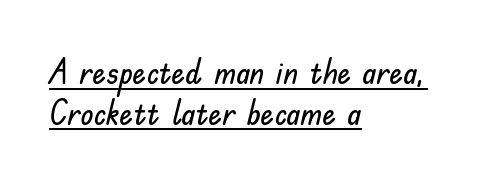
Character widths vary here, with narrow letters taking less room than wide ones. The font family rendered here belongs to the sans-serif group. The passage shown has conventional tracking throughout. Leftover space on each line is placed entirely after the last word. This is underlined copy, the kind a proofreader might mark for attention.
